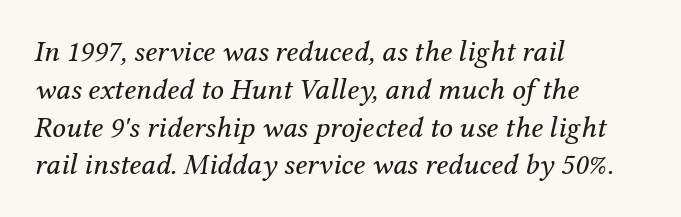
The image shows 30 px regular-weight serif type, italic (leaning right); set left-aligned, normal line spacing (1.26x), normal letter spacing, not underlined; medium stroke contrast and a medium x-height.
